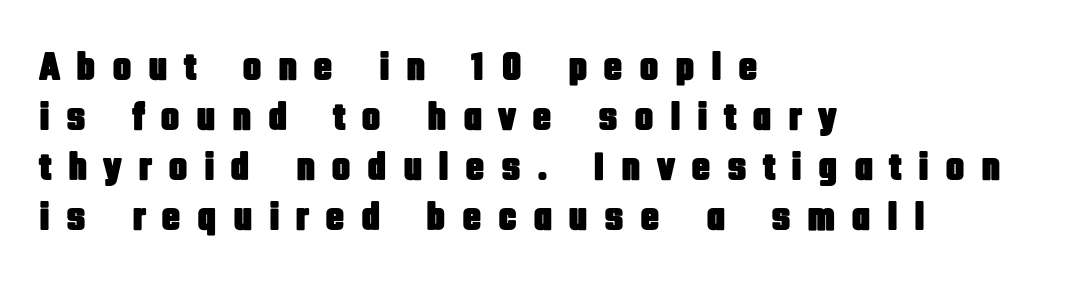
The image shows 40 px condensed sans-serif type, upright; set left-aligned, normal line spacing (1.25x), unusually wide letter spacing (+0.4 em), not underlined; low stroke contrast and a large x-height.
